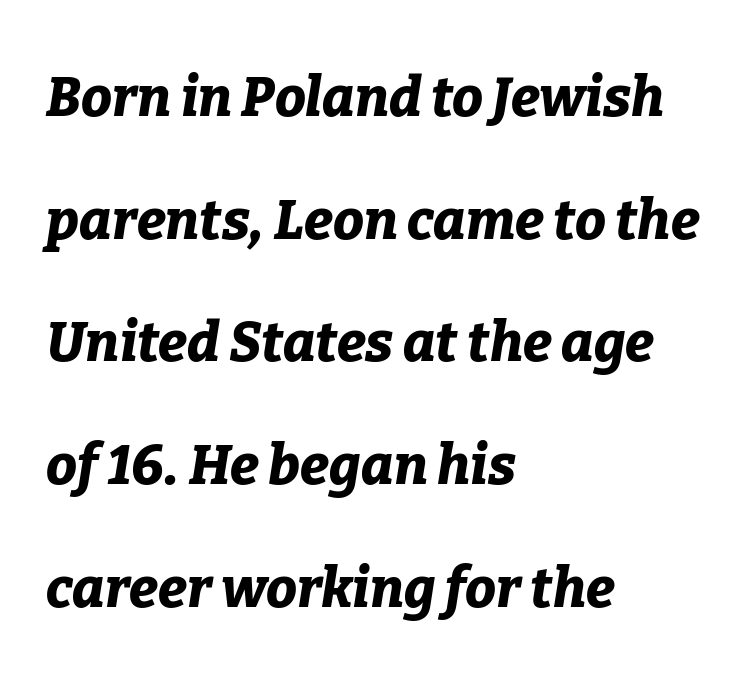
The glyphs are unaccompanied by any horizontal stroke below them. Alignment: flush left. Thick stems and heavy bowls — unmistakably bold. If you measured baseline to baseline, you'd find a long distance. The face used here has a pronounced slope to its letters. Compared with typical body copy, the letter spacing here is the same.
